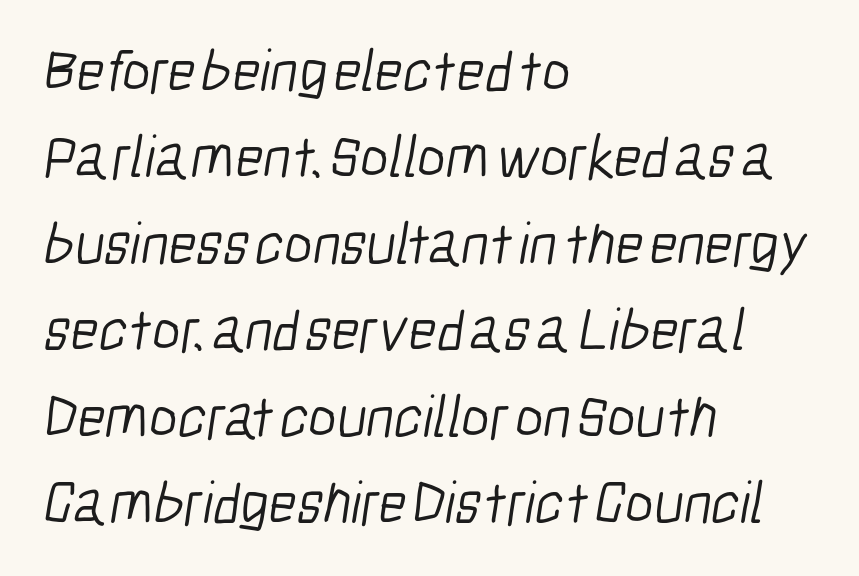
The image shows 60 px light, condensed sans-serif type; set left-aligned, normal line spacing (1.44x), normal letter spacing, not underlined; low stroke contrast and a medium x-height.
